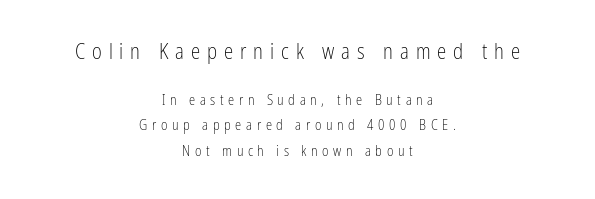
{"italic": "no", "bold": "no", "underline": "no", "align": "center", "line_spacing_ratio": 1.79, "letter_spacing": "wide", "letter_spacing_em": 0.33, "larger_block": "first", "size_ratio": 1.5, "glyph_px": 21}
